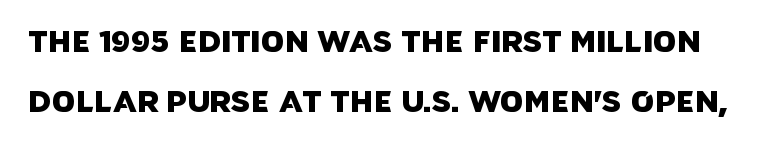
The image shows 30 px sans-serif type; set loose line spacing (2.01x), normal letter spacing, not underlined; low stroke contrast and a large x-height.
